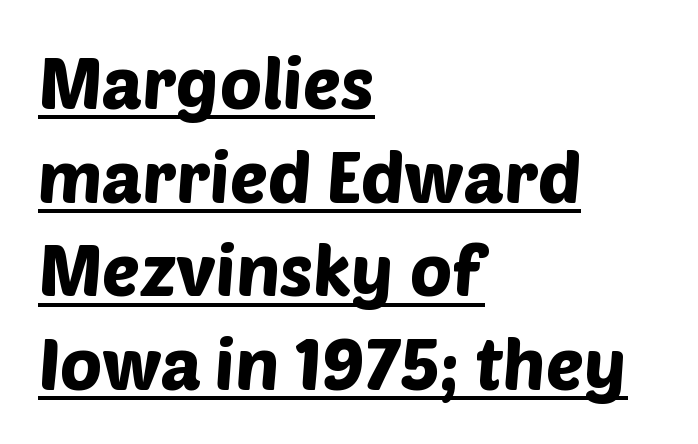
The image shows 71 px sans-serif type; set left-aligned, normal line spacing (1.32x), normal letter spacing, underlined; low stroke contrast and a large x-height.
